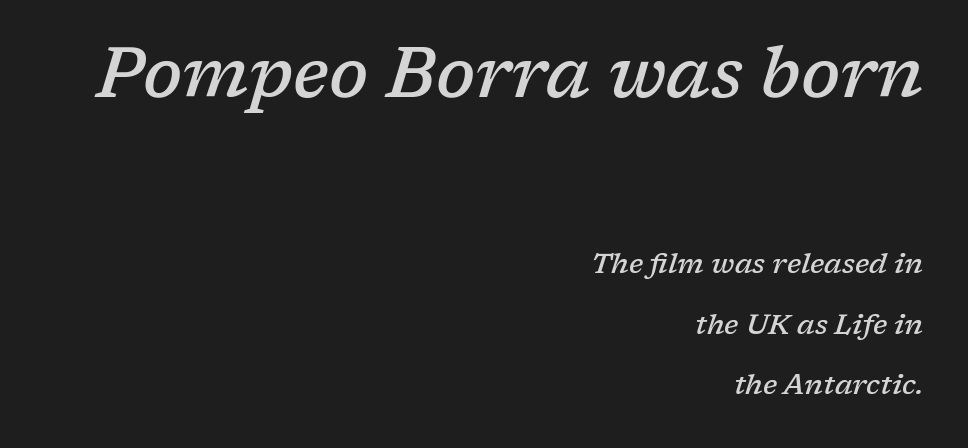
Vertical spacing — loose. There's an unmistakable incline to the writing here. These lines keep a tight, regular rhythm from letter to letter. This is moderately heavy type, rendered in semibold. Type without underlining. Serif or sans? Serif — the stroke terminals have little feet.
